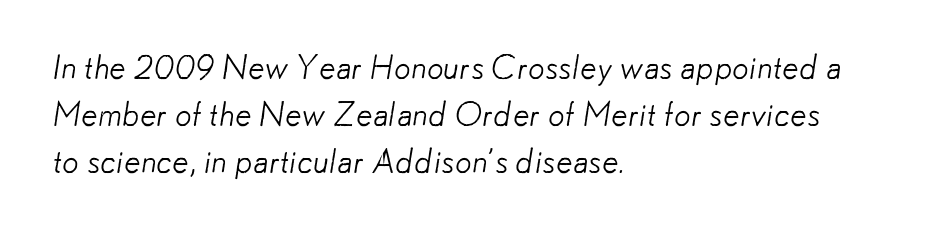
Q: Is the text bold? A: No.
Q: Is the typeface a serif or a sans-serif typeface? A: Sans-serif.
Q: Is the text underlined? A: No.
Q: How is the paragraph aligned? A: Left-aligned.
Q: Is the spacing between letters normal or unusually wide? A: Normal.
Q: Is the spacing between lines tight, normal or loose? A: Normal.
Q: Width (condensed, normal, or wide)? A: Normal.
Q: Stroke contrast? A: Low.
Q: x-height? A: Small.
Q: Monospaced? A: No.
